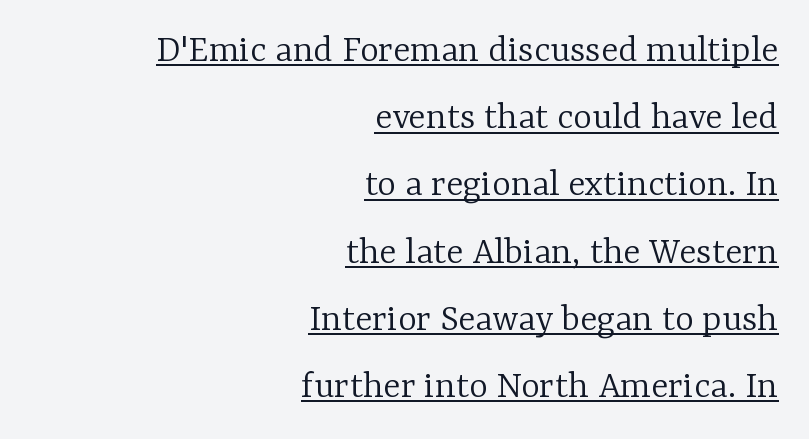
The image shows 40 px light serif type, upright; set right-aligned, normal line spacing (1.68x), normal letter spacing, underlined; low stroke contrast and a medium x-height.
